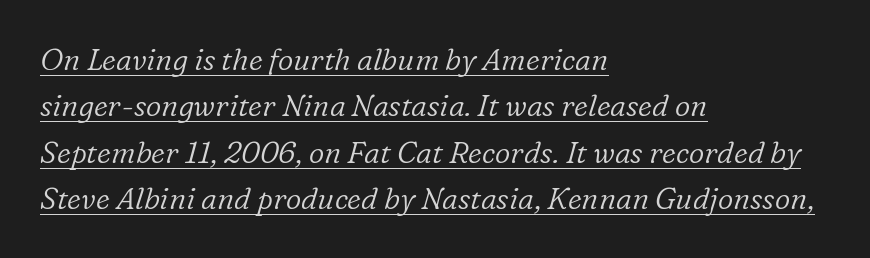
These lines are set flush left with a ragged right edge. Spacing between characters is what you'd get straight out of the box. The rows are spaced the way most documents space them. The specimen reads as italic at a glance.
